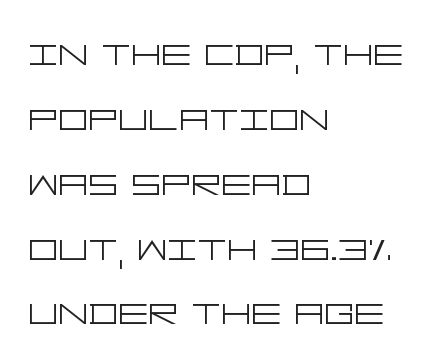
Baseline-to-baseline distance is the conventional proportion of letter height. The face used here is a sans, in the tradition of grotesques and geometrics. Lines of text with bare space underneath. Default kerning and tracking; the words read as compact shapes. The letterforms sit at book weight or below. Horizontal alignment here is leftward, the default for most running prose.
